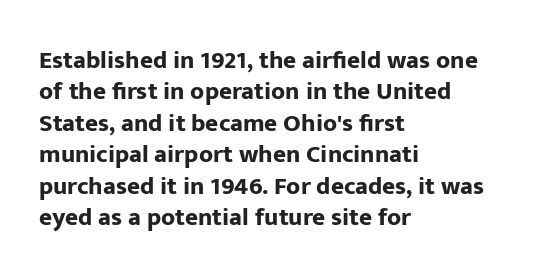
{"italic": "no", "bold": "yes", "underline": "no", "align": "left", "line_spacing": "normal", "line_spacing_ratio": 1.26, "letter_spacing": "normal", "letter_spacing_em": 0.0, "glyph_px": 25}
